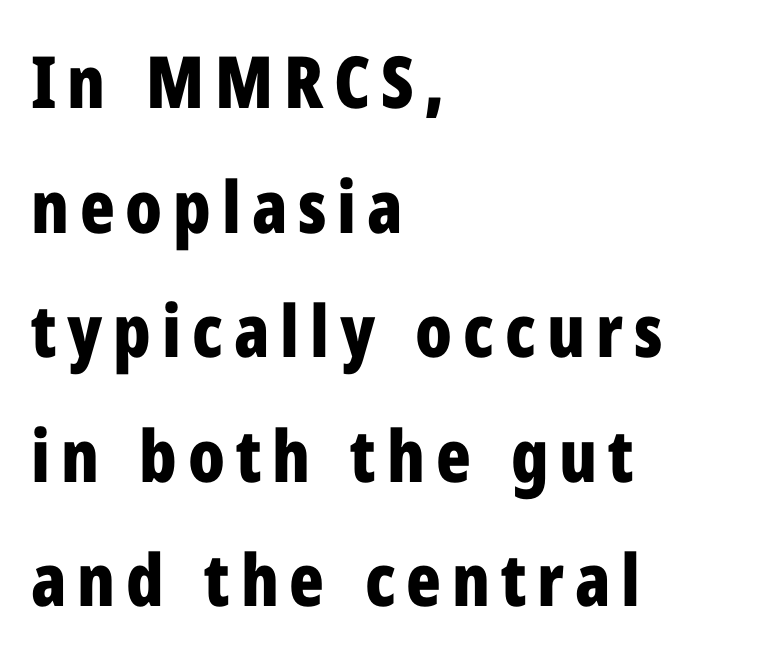
Q: Is the text bold? A: Yes.
Q: Is the text italic (slanted)? A: No, it is upright.
Q: Is the typeface a serif or a sans-serif typeface? A: Sans-serif.
Q: Is the text underlined? A: No.
Q: How is the paragraph aligned? A: Left-aligned.
Q: Width (condensed, normal, or wide)? A: Condensed.
Q: Stroke contrast? A: Low.
Q: x-height? A: Medium.
Q: Monospaced? A: No.
